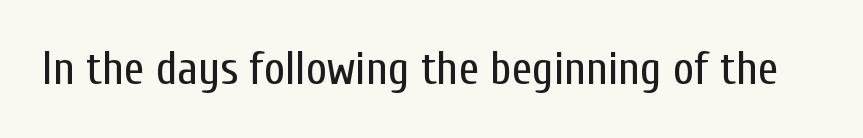
The image shows 46 px regular-weight, condensed sans-serif type, upright; set normal letter spacing, not underlined; low stroke contrast and a medium x-height.
